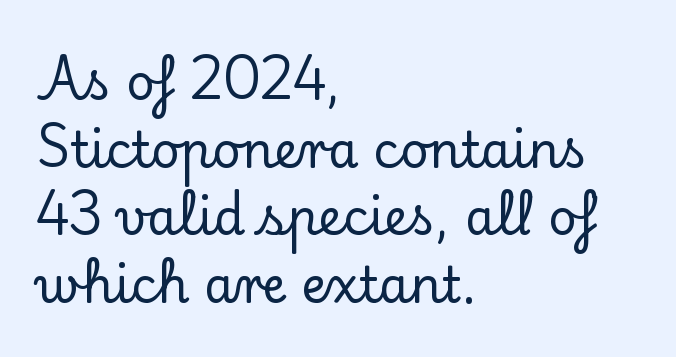
The image shows 49 px serif type, upright; set left-aligned, normal line spacing (1.38x), normal letter spacing, not underlined; low stroke contrast and a small x-height.
